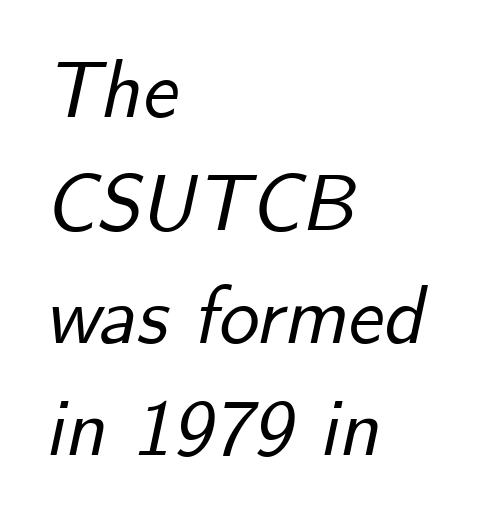
Q: Is the text italic (slanted)? A: Yes, it leans right by about 12 degrees.
Q: Is the text underlined? A: No.
Q: How is the paragraph aligned? A: Left-aligned.
Q: Is the spacing between letters normal or unusually wide? A: Normal.
Q: Is the spacing between lines tight, normal or loose? A: Normal.
Q: Width (condensed, normal, or wide)? A: Normal.
Q: Stroke contrast? A: Low.
Q: x-height? A: Small.
Q: Monospaced? A: No.
